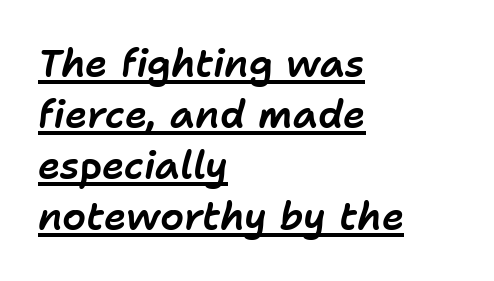
The specimen includes a rule beneath the text block's lines. Character widths vary here, with narrow letters taking less room than wide ones. Every row of glyphs begins at an identical x-position on the left. The line texture is even and compact thanks to regular tracking. Designer's note — italics engaged. Leading: standard.
